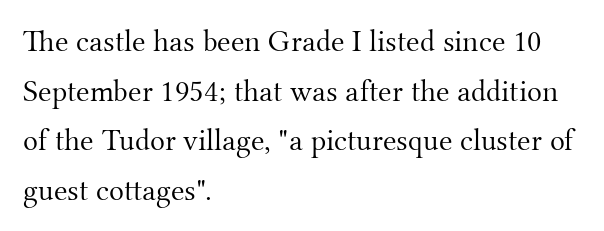
{"serif": "yes", "italic": "no", "bold": "no", "weight": "light", "width": "normal", "stroke_contrast": "medium", "x_height": "small", "monospaced": "no", "underline": "no", "align": "left", "line_spacing": "normal", "line_spacing_ratio": 1.6, "letter_spacing": "normal", "letter_spacing_em": 0.0, "glyph_px": 31}
